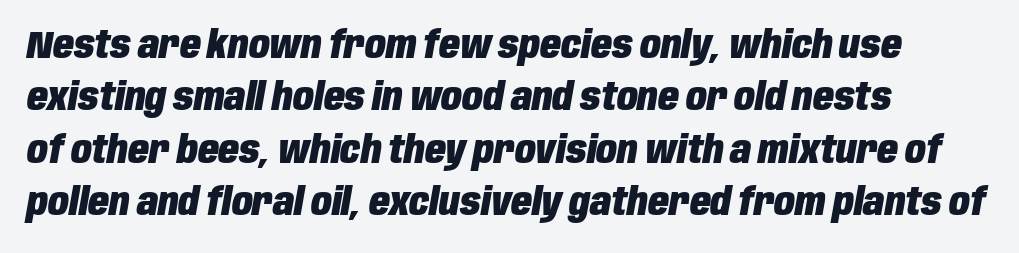
Q: Is the text bold? A: Yes.
Q: Is the text italic (slanted)? A: Yes, it leans right by about 10 degrees.
Q: Is the text underlined? A: No.
Q: How is the paragraph aligned? A: Left-aligned.
Q: Is the spacing between letters normal or unusually wide? A: Normal.
Q: Is the spacing between lines tight, normal or loose? A: Normal.
Q: Width (condensed, normal, or wide)? A: Condensed.
Q: Stroke contrast? A: Low.
Q: x-height? A: Large.
Q: Monospaced? A: No.
